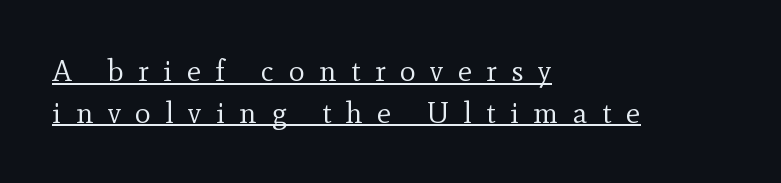
How are the letters spaced? Widely, with obvious added tracking. The typesetting does not lean heavy: it is not bold. The passage shown is underscored from start to finish. Designer's note — italics off, roman on.
